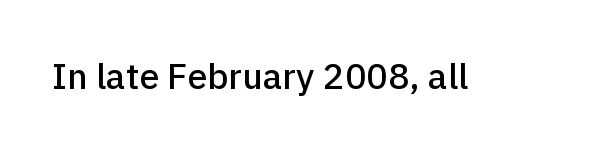
{"serif": "no", "italic": "no", "width": "normal", "stroke_contrast": "low", "x_height": "medium", "monospaced": "no", "underline": "no", "letter_spacing": "normal", "letter_spacing_em": 0.0, "glyph_px": 36}
